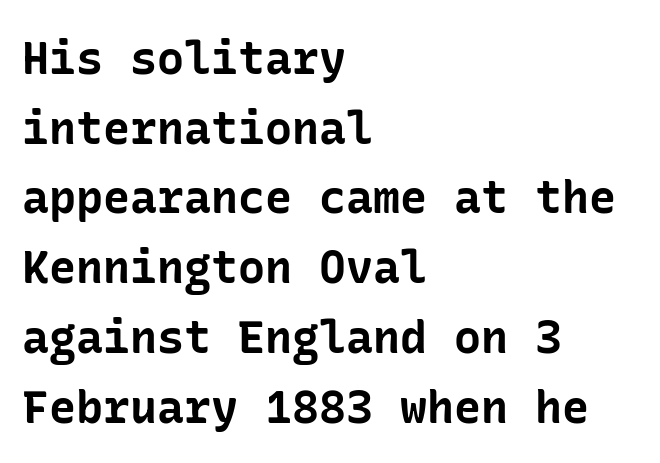
{"serif": "no", "italic": "no", "bold": "yes", "weight": "bold", "width": "normal", "stroke_contrast": "low", "x_height": "medium", "underline": "no", "align": "left", "line_spacing": "normal", "line_spacing_ratio": 1.55, "letter_spacing": "normal", "letter_spacing_em": 0.0, "glyph_px": 45}
